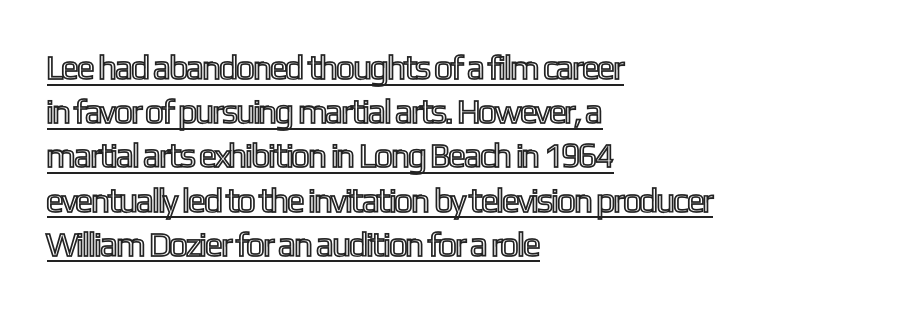
The ragged edge is on the right, which tells us the setting is flush left. The sample's only ornament is a line tracing under the words. Is this a fixed-width face? No — the glyphs have proportional, varying widths. Rows of type keep a routine distance in the vertical direction. You can tell it's not italic because the verticals are truly vertical. These lines keep a tight, regular rhythm from letter to letter.
